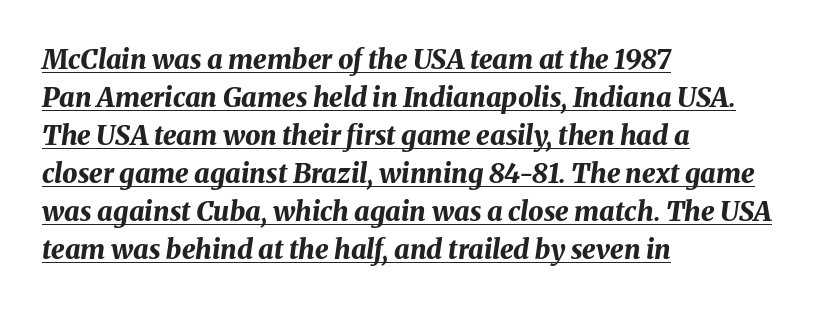
Q: Is the text bold? A: Yes.
Q: Is the text italic (slanted)? A: Yes, it leans right by about 8 degrees.
Q: Is the text underlined? A: Yes.
Q: How is the paragraph aligned? A: Left-aligned.
Q: Is the spacing between letters normal or unusually wide? A: Normal.
Q: Is the spacing between lines tight, normal or loose? A: Normal.
